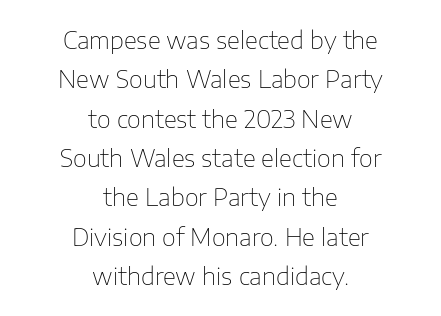
Leading: standard. Compared with typical body copy, the letter spacing here is the same. Compared with a typical body face, this is equally light or lighter still. Type without underlining.
